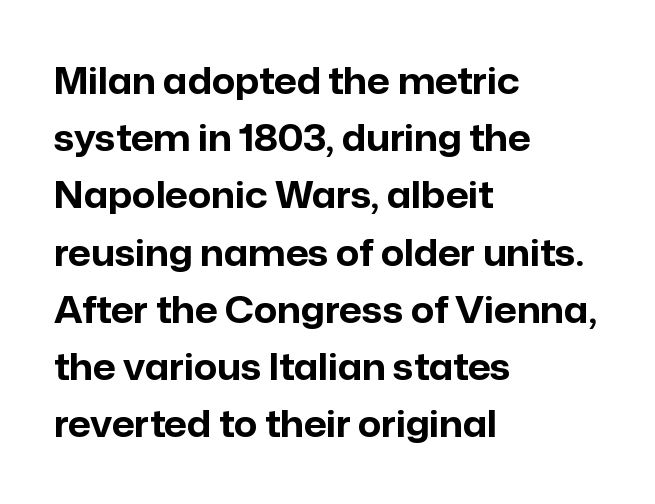
Q: Is the text bold? A: Yes.
Q: Is the text italic (slanted)? A: No, it is upright.
Q: Is the typeface a serif or a sans-serif typeface? A: Sans-serif.
Q: Is the text underlined? A: No.
Q: How is the paragraph aligned? A: Left-aligned.
Q: Is the spacing between letters normal or unusually wide? A: Normal.
Q: Is the spacing between lines tight, normal or loose? A: Normal.
Q: Width (condensed, normal, or wide)? A: Normal.
Q: Stroke contrast? A: Low.
Q: x-height? A: Medium.
Q: Monospaced? A: No.
